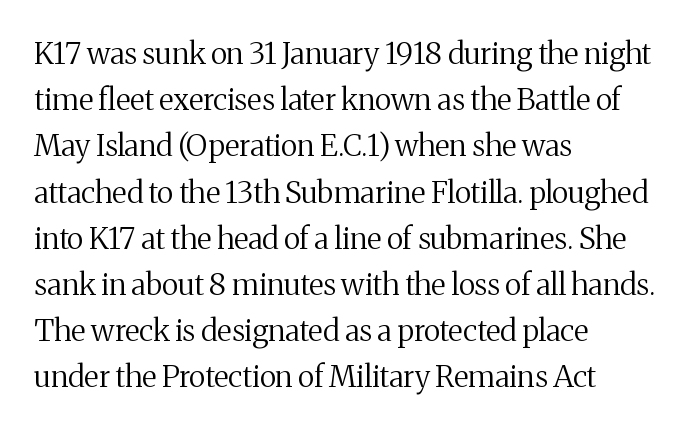
Q: Is the text bold? A: No.
Q: Is the text italic (slanted)? A: No, it is upright.
Q: Is the typeface a serif or a sans-serif typeface? A: Serif.
Q: Is the text underlined? A: No.
Q: How is the paragraph aligned? A: Left-aligned.
Q: Is the spacing between letters normal or unusually wide? A: Normal.
Q: Is the spacing between lines tight, normal or loose? A: Normal.
Q: Width (condensed, normal, or wide)? A: Normal.
Q: Stroke contrast? A: Medium.
Q: x-height? A: Medium.
Q: Monospaced? A: No.
